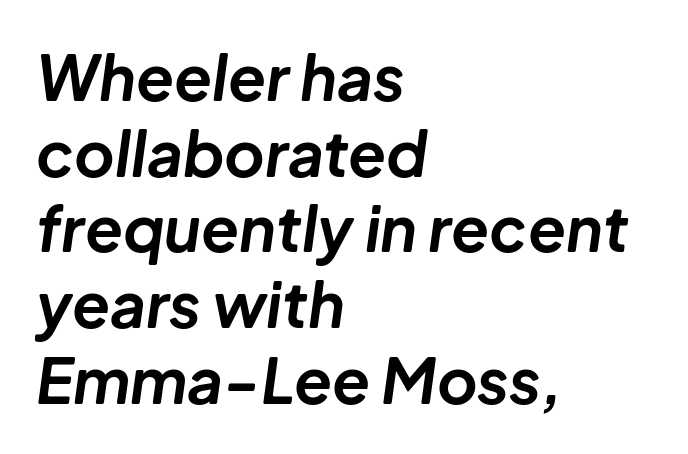
The passage shown is emphatically bold. Italic? Definitely — the glyphs are oblique. Do the characters align in a grid? No, the font is proportional. In terms of letterspacing, this is plain default setting. Visually the block forms a straight wall on the left and a jagged coastline on the right. Clear beneath every line of the passage.
